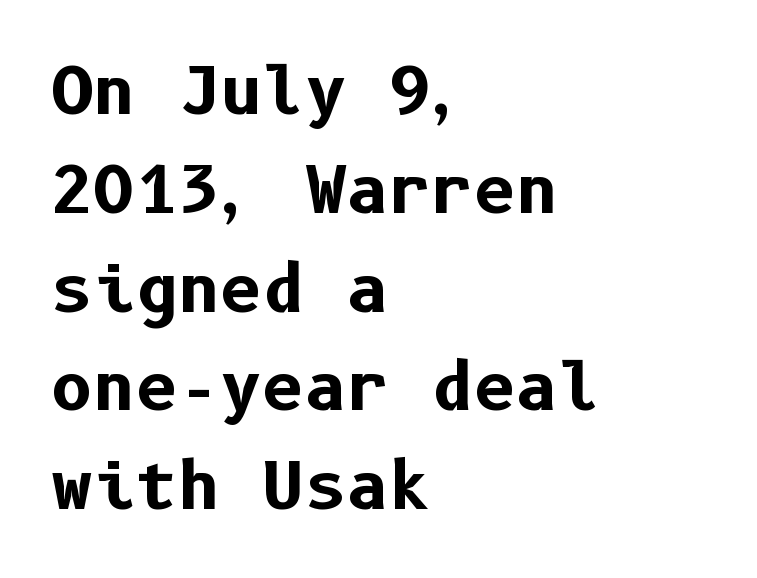
Does the leading feel generous? No, just average. Notice how the passage keeps a crisp vertical edge on the left only. Every character sits straight up, as roman type does. Letterform terminals end flat and unadorned throughout the passage.
